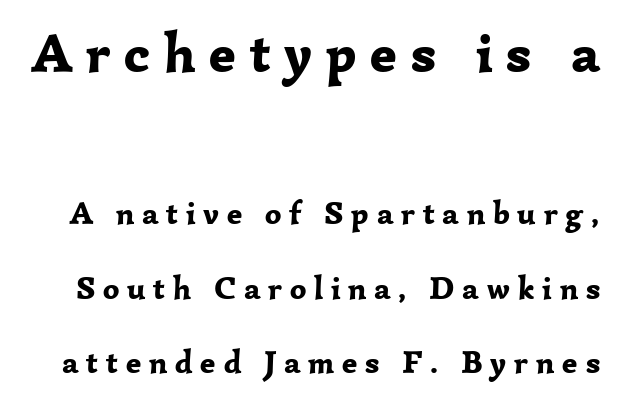
Each word looks stretched out because of the extra space between its letters. Letterform terminals end in serifs throughout the passage. Is this a fixed-width face? No — the glyphs have proportional, varying widths. In terms of weight, the rendering is a true, heavy bold.
